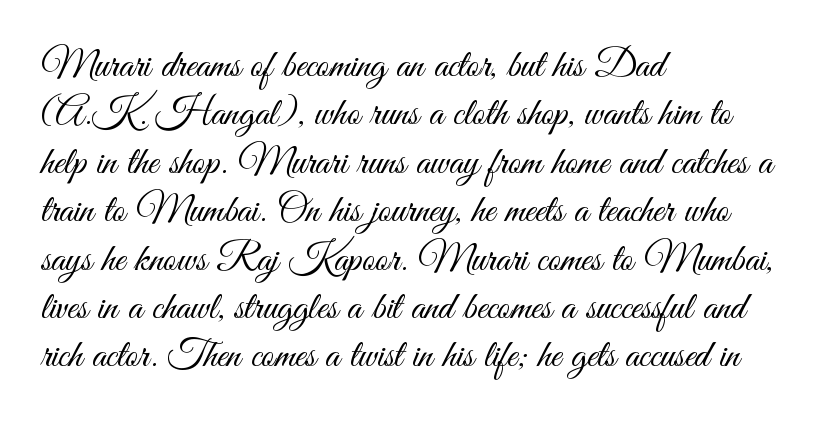
Bare-footed words on every line. Note the varied advance widths — an 'i' is clearly narrower than an 'm'. Unbolded letterforms with no extra heft.
